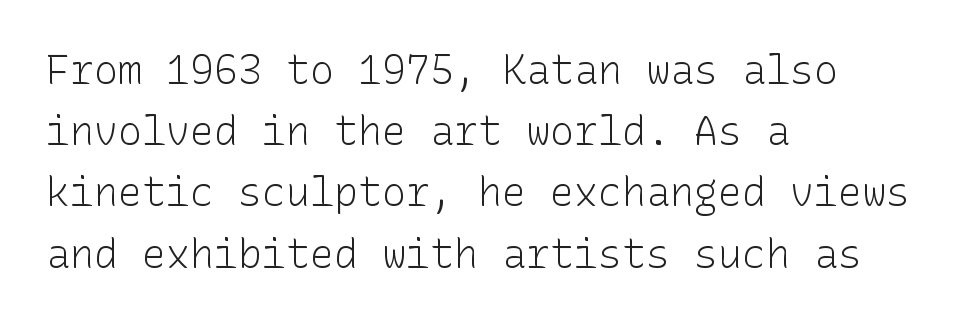
The image shows 40 px light sans-serif type, upright; set left-aligned, normal line spacing (1.53x), normal letter spacing, not underlined; low stroke contrast and a medium x-height.
